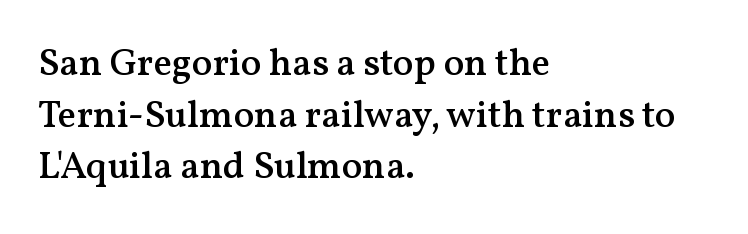
{"serif": "yes", "italic": "no", "bold": "semi", "weight": "semibold", "width": "normal", "stroke_contrast": "medium", "x_height": "medium", "monospaced": "no", "underline": "no", "align": "left", "line_spacing": "normal", "line_spacing_ratio": 1.36, "letter_spacing": "normal", "letter_spacing_em": 0.0, "glyph_px": 38}
